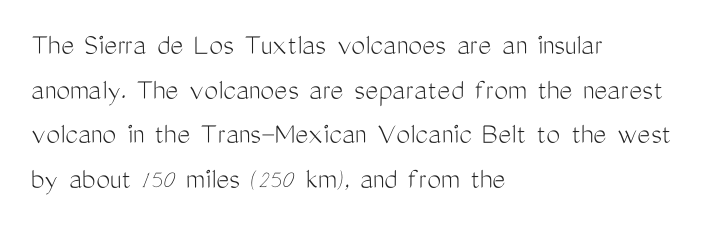
Are there feet on the stems? There aren't — it's a sans. What's the leading like? Ordinary, nothing unusual. The typeface has the unassuming heft of standard copy or less. Characters remain perfectly vertical along every line. A student would call this left alignment; a typographer would say flush left, rag right.
